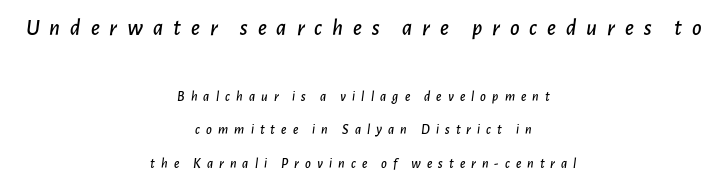
The image shows 23 px text type, italic (leaning right); set centered, loose line spacing (2.38x), unusually wide letter spacing (+0.43 em), not underlined; the first (top) block is 1.64x larger.
